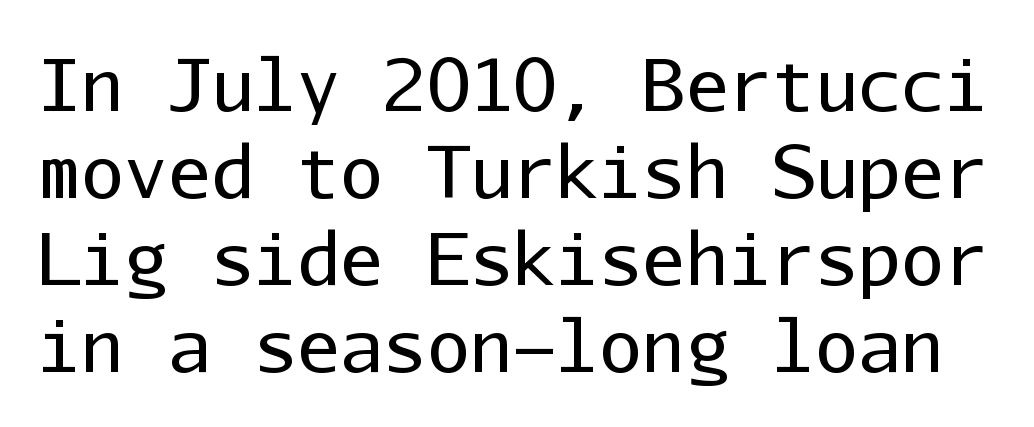
The zone under the glyphs is completely vacant. This rendering leaves character spacing at its baseline value. Note: no serifs on the glyphs. The typesetting does not lean heavy: it is not bold. Does the lettering tilt? It doesn't — this is upright. The rendering uses typewriter-style spacing with identical character cells.
